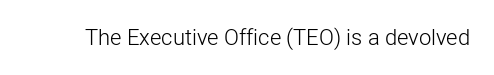
{"italic": "no", "bold": "no", "underline": "no", "letter_spacing": "normal", "letter_spacing_em": 0.0, "glyph_px": 22}
